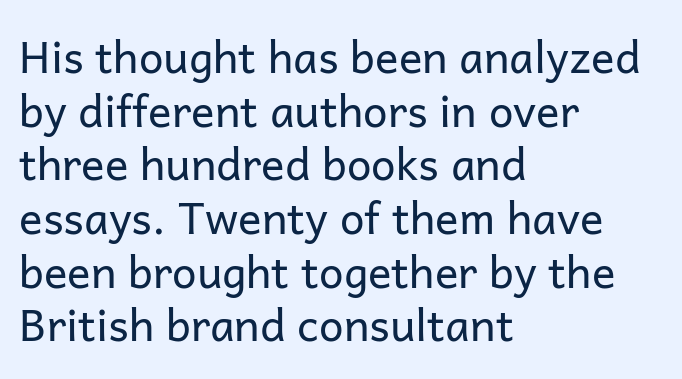
Q: Is the text bold? A: No.
Q: Is the text italic (slanted)? A: No, it is upright.
Q: Is the typeface a serif or a sans-serif typeface? A: Sans-serif.
Q: Is the text underlined? A: No.
Q: How is the paragraph aligned? A: Left-aligned.
Q: Is the spacing between letters normal or unusually wide? A: Normal.
Q: Width (condensed, normal, or wide)? A: Normal.
Q: Stroke contrast? A: Low.
Q: x-height? A: Medium.
Q: Monospaced? A: No.
